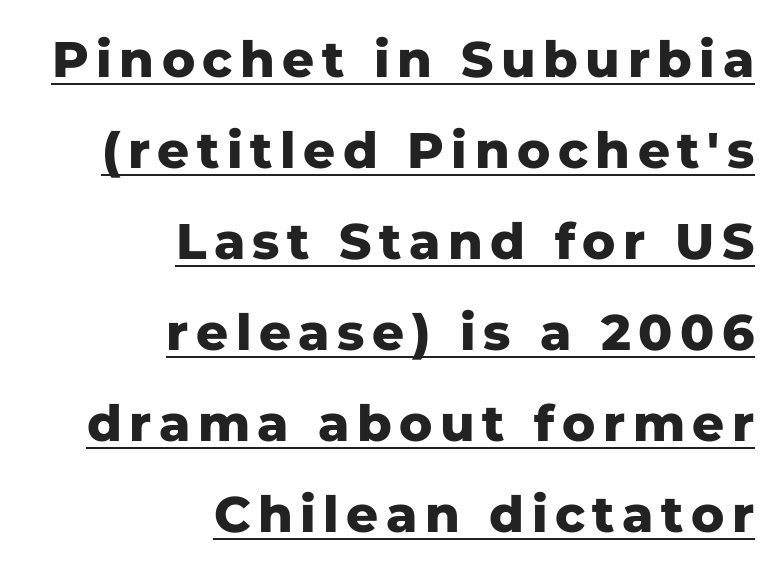
Q: Is the text bold? A: Yes.
Q: Is the text italic (slanted)? A: No, it is upright.
Q: Is the typeface a serif or a sans-serif typeface? A: Sans-serif.
Q: Is the text underlined? A: Yes.
Q: How is the paragraph aligned? A: Right-aligned.
Q: Width (condensed, normal, or wide)? A: Normal.
Q: Stroke contrast? A: Low.
Q: x-height? A: Medium.
Q: Monospaced? A: No.
